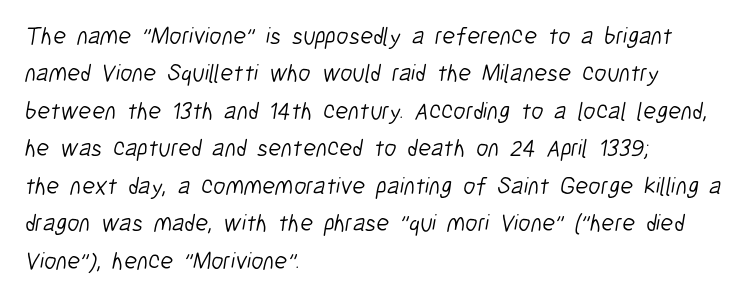
The image shows 24 px text type; set left-aligned, normal line spacing (1.56x), normal letter spacing, not underlined.
